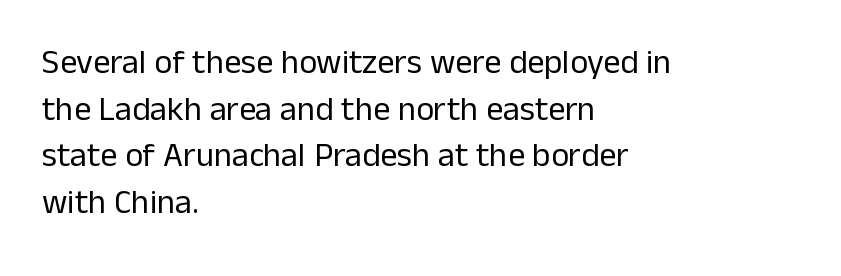
Q: Is the text bold? A: No.
Q: Is the text italic (slanted)? A: No, it is upright.
Q: Is the typeface a serif or a sans-serif typeface? A: Sans-serif.
Q: Is the text underlined? A: No.
Q: How is the paragraph aligned? A: Left-aligned.
Q: Is the spacing between letters normal or unusually wide? A: Normal.
Q: Is the spacing between lines tight, normal or loose? A: Normal.
Q: Width (condensed, normal, or wide)? A: Normal.
Q: Stroke contrast? A: Low.
Q: x-height? A: Medium.
Q: Monospaced? A: No.
